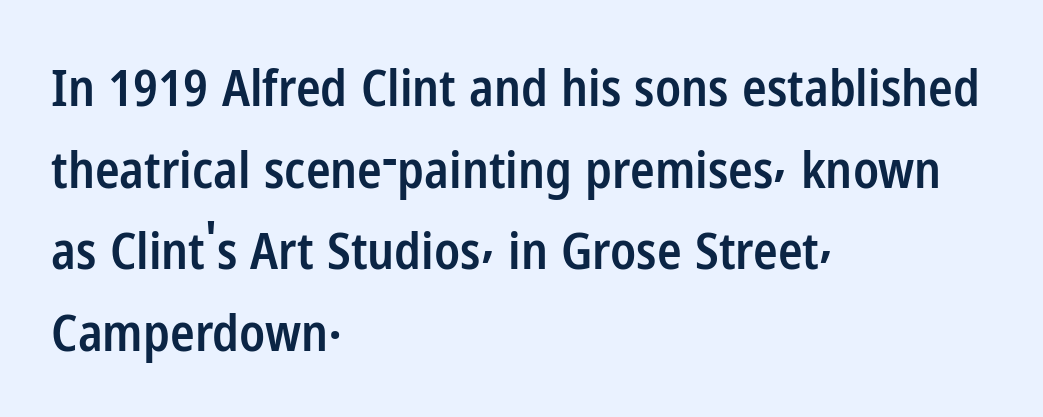
Horizontal alignment here is leftward, the default for most running prose. Clear beneath every line of the passage. In terms of leading, this rendering sits right in the middle. The type family on display is of the sans-serif kind. Every letter is mildly thick-stroked: semibold rather than bold. Is the letter spacing exaggerated? No — it looks like the ordinary default.
